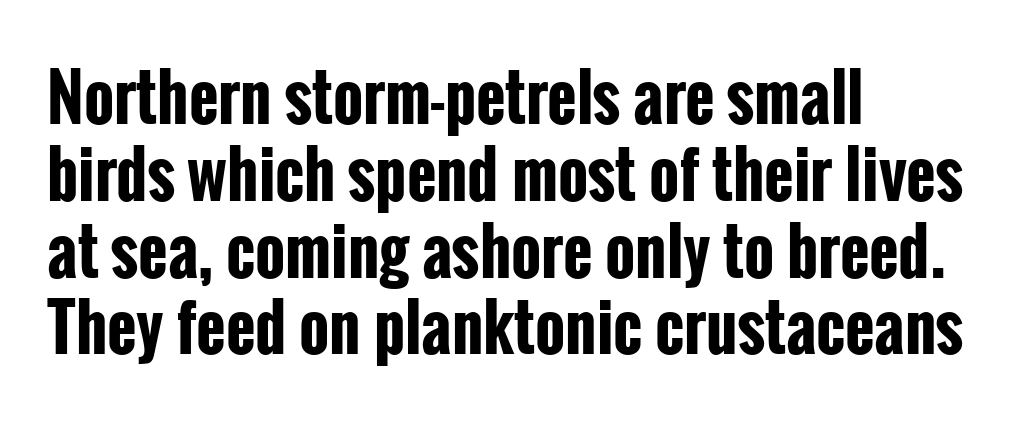
Q: Is the text bold? A: Yes.
Q: Is the text italic (slanted)? A: No, it is upright.
Q: Is the typeface a serif or a sans-serif typeface? A: Sans-serif.
Q: Is the text underlined? A: No.
Q: How is the paragraph aligned? A: Left-aligned.
Q: Is the spacing between letters normal or unusually wide? A: Normal.
Q: Width (condensed, normal, or wide)? A: Condensed.
Q: Stroke contrast? A: Low.
Q: x-height? A: Medium.
Q: Monospaced? A: No.
